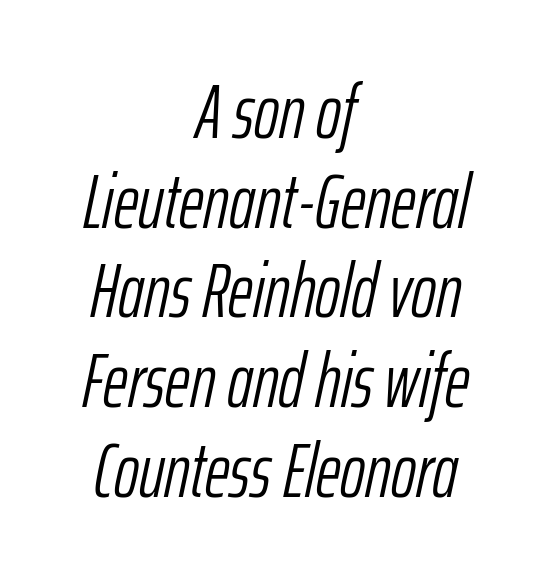
The image shows 76 px light, condensed type, italic (leaning right); set centered, line spacing 1.18x, normal letter spacing, not underlined; low stroke contrast and a medium x-height.
